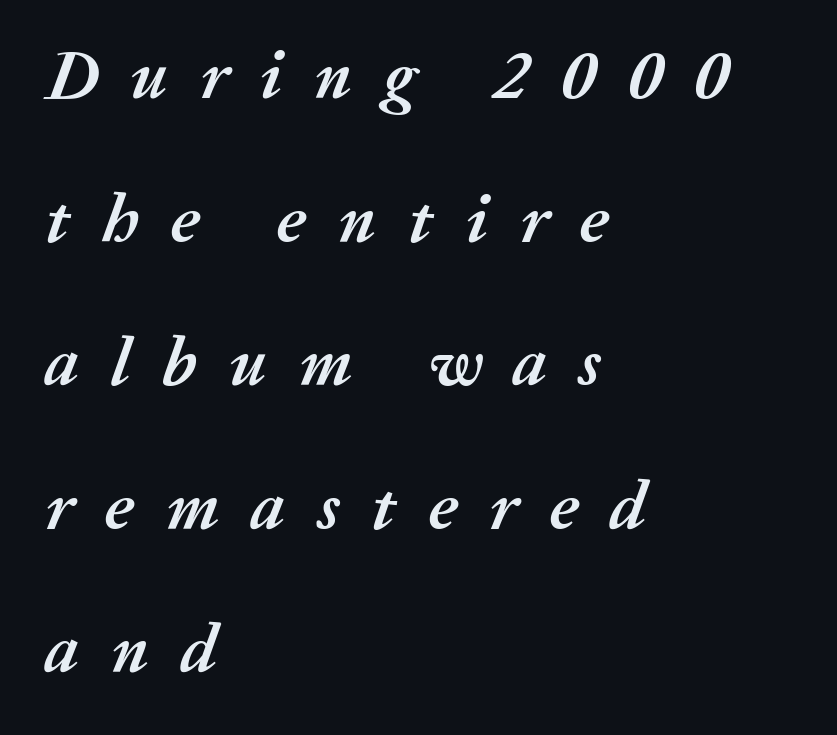
Successive baselines arrive slowly, with a big drop between each. The glyphs have the mass of a bold cut. The text carries the slant typical of an italic or oblique font. Which margin do the lines hug? The left one — the right edge is uneven. The zone under the glyphs is completely vacant.
